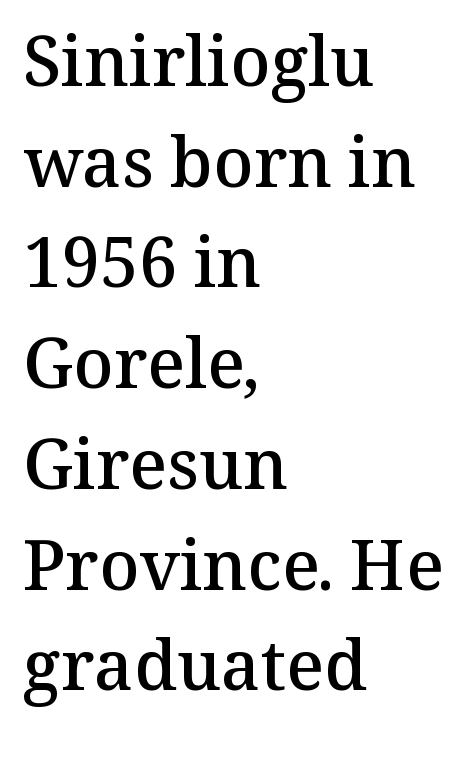
The line texture is even and compact thanks to regular tracking. No italicization has been applied; the sample stays upright. Yep, those are serifs on the letters. If you drew a ruler down the left edge, every line would touch it. Varying glyph widths throughout — classic text-font behaviour.
